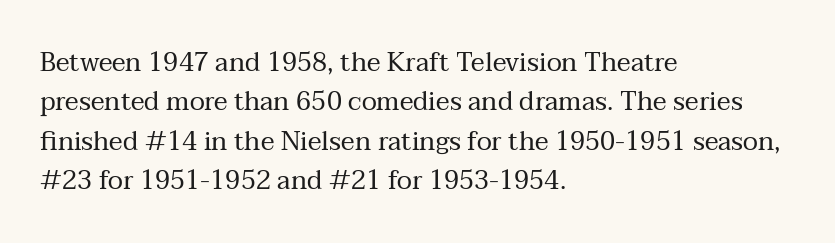
Q: Is the text bold? A: No.
Q: Is the text italic (slanted)? A: No, it is upright.
Q: Is the text underlined? A: No.
Q: How is the paragraph aligned? A: Left-aligned.
Q: Is the spacing between letters normal or unusually wide? A: Normal.
Q: Is the spacing between lines tight, normal or loose? A: Normal.
